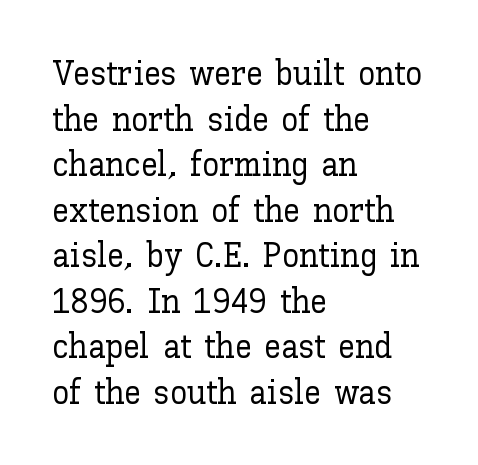
Q: Is the text italic (slanted)? A: No, it is upright.
Q: Is the text underlined? A: No.
Q: How is the paragraph aligned? A: Left-aligned.
Q: Is the spacing between letters normal or unusually wide? A: Normal.
Q: Is the spacing between lines tight, normal or loose? A: Normal.
Q: Width (condensed, normal, or wide)? A: Normal.
Q: Stroke contrast? A: Low.
Q: x-height? A: Medium.
Q: Monospaced? A: No.
